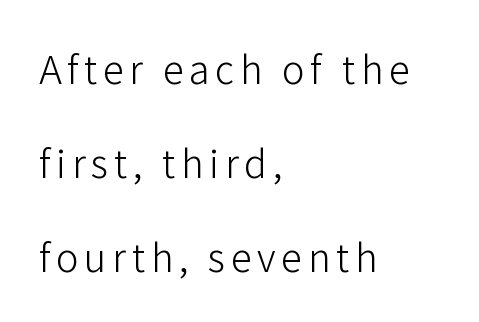
The image shows 38 px light sans-serif type, upright; set left-aligned, loose line spacing (2.47x), not underlined; low stroke contrast and a medium x-height.
